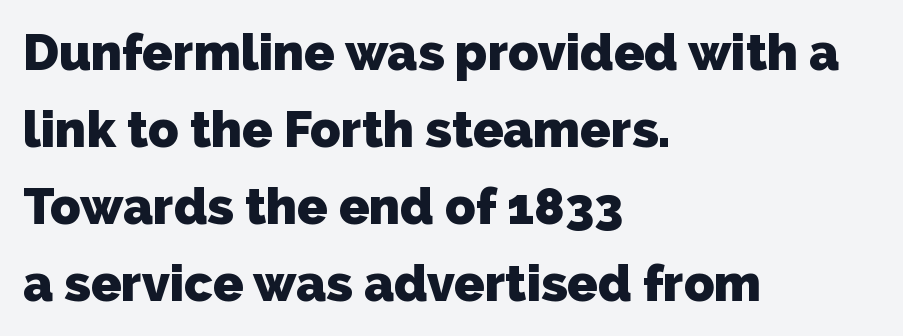
Q: Is the text bold? A: Yes.
Q: Is the typeface a serif or a sans-serif typeface? A: Sans-serif.
Q: Is the text underlined? A: No.
Q: How is the paragraph aligned? A: Left-aligned.
Q: Is the spacing between letters normal or unusually wide? A: Normal.
Q: Is the spacing between lines tight, normal or loose? A: Normal.
Q: Width (condensed, normal, or wide)? A: Normal.
Q: Stroke contrast? A: Low.
Q: x-height? A: Medium.
Q: Monospaced? A: No.
